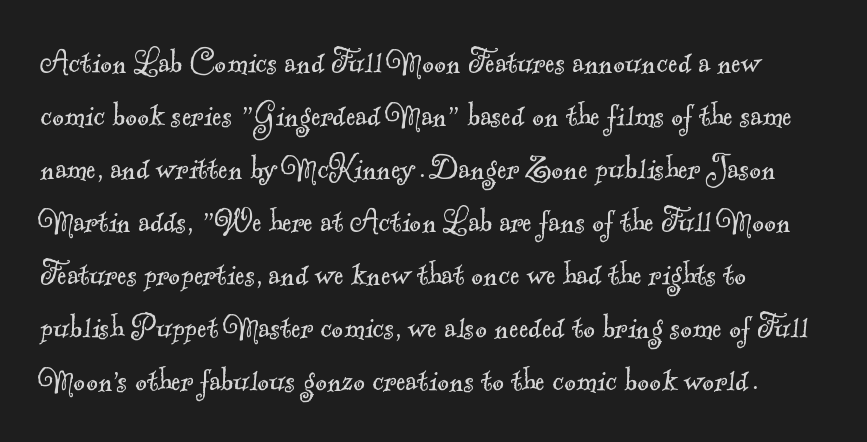
The rendering anchors every line to the left-hand side. What stands out about the letter spacing? Nothing — it is the standard amount. Letterform terminals end in serifs throughout the passage. The passage shown is not underscored anywhere. Think of a printed novel: that variable character pitch is what you see here.
